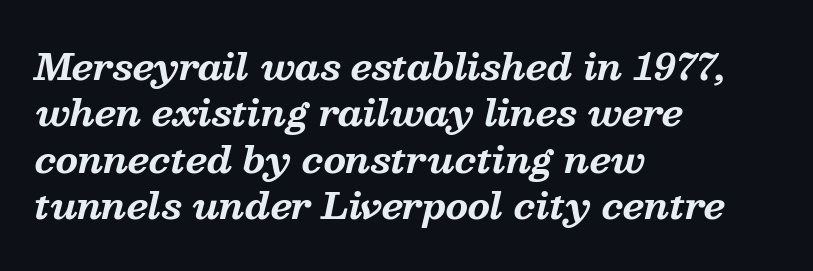
Q: Is the text bold? A: Yes.
Q: Is the text italic (slanted)? A: Yes, it leans right by about 13 degrees.
Q: Is the typeface a serif or a sans-serif typeface? A: Serif.
Q: Is the text underlined? A: No.
Q: How is the paragraph aligned? A: Left-aligned.
Q: Is the spacing between letters normal or unusually wide? A: Normal.
Q: Is the spacing between lines tight, normal or loose? A: Normal.
Q: Width (condensed, normal, or wide)? A: Normal.
Q: Stroke contrast? A: Medium.
Q: x-height? A: Medium.
Q: Monospaced? A: No.
